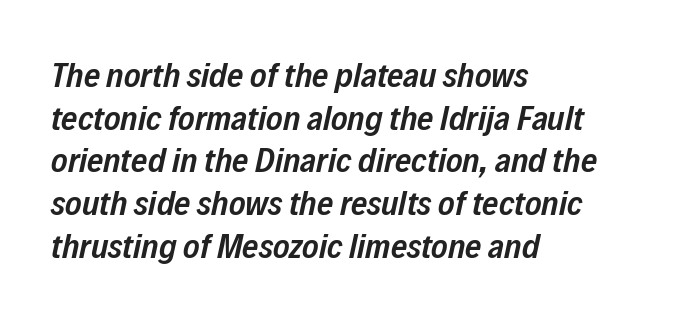
The image shows 35 px semibold, condensed type, italic (leaning right); set left-aligned, line spacing 1.22x, normal letter spacing, not underlined; low stroke contrast and a medium x-height.
